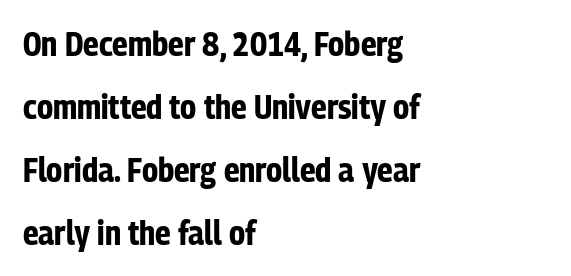
Plain, unruled lines of type. Horizontally, the lines are justified to the leading edge only. A full-strength bold gives these letters their thick strokes. The letters carry no serifs — their stems end cleanly without finishing strokes.
